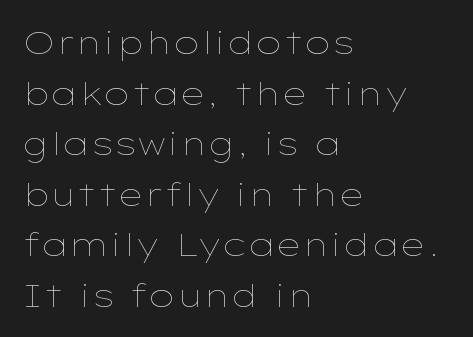
{"italic": "no", "bold": "no", "weight": "thin", "width": "wide", "stroke_contrast": "low", "x_height": "medium", "monospaced": "no", "underline": "no", "align": "left", "line_spacing": "normal", "line_spacing_ratio": 1.58, "letter_spacing": "normal", "letter_spacing_em": 0.0, "glyph_px": 32}
